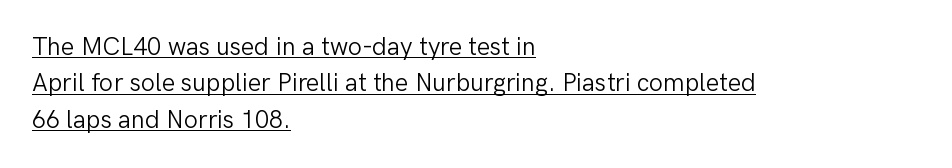
The image shows 25 px text type, upright; set left-aligned, normal line spacing (1.46x), normal letter spacing, underlined.
